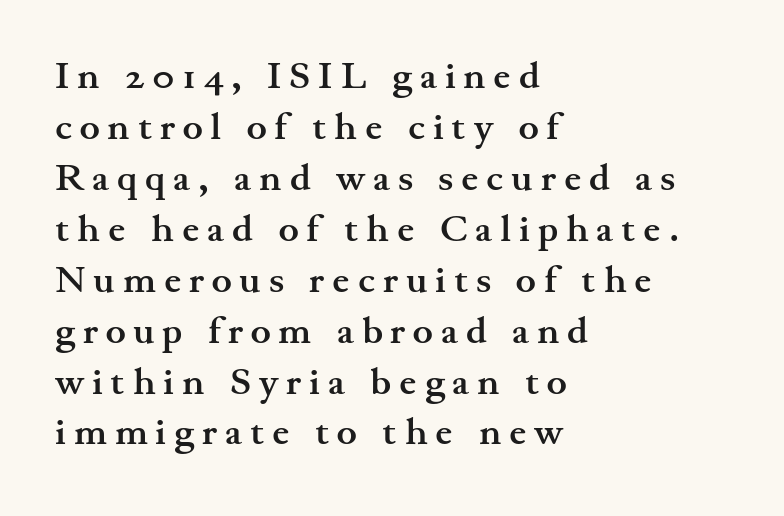
The image shows 38 px semibold, wide serif type, upright; set left-aligned, normal line spacing (1.34x), unusually wide letter spacing (+0.21 em), not underlined; medium stroke contrast and a small x-height.
